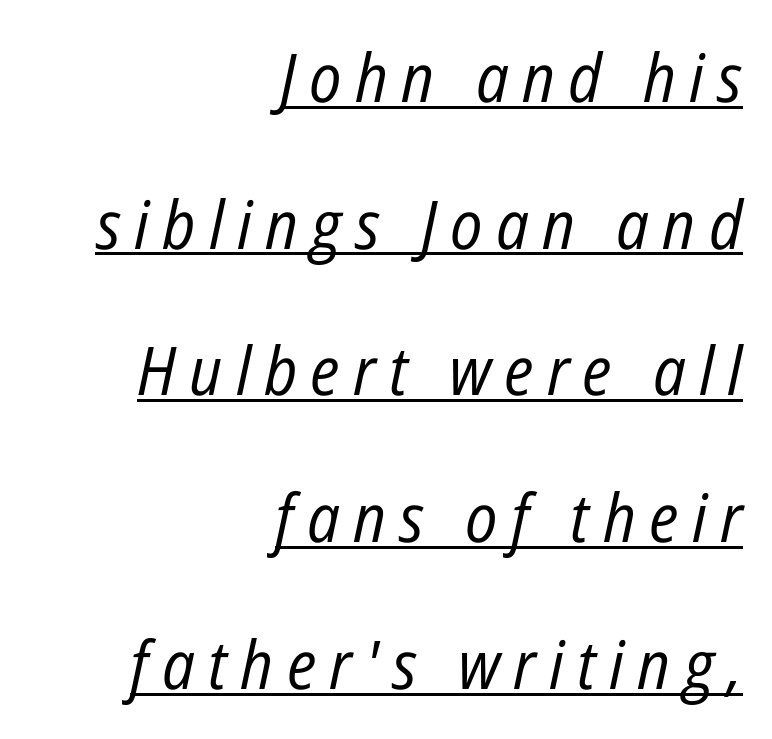
The image shows 67 px regular-weight, condensed type, italic (leaning right); set right-aligned, loose line spacing (2.19x), unusually wide letter spacing (+0.2 em), underlined; low stroke contrast and a medium x-height.
